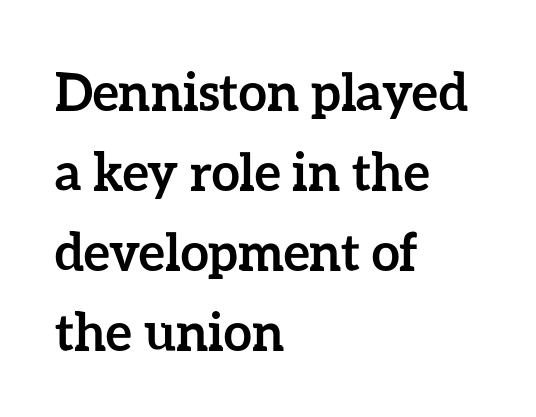
The image shows 51 px semibold type, upright; set left-aligned, normal line spacing (1.57x), normal letter spacing, not underlined; low stroke contrast and a medium x-height.
